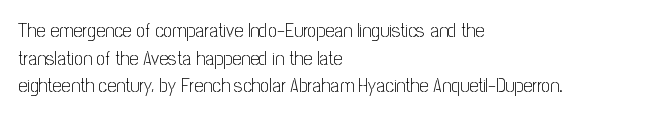
Q: Is the text bold? A: No.
Q: Is the text italic (slanted)? A: No, it is upright.
Q: Is the text underlined? A: No.
Q: How is the paragraph aligned? A: Left-aligned.
Q: Is the spacing between letters normal or unusually wide? A: Normal.
Q: Is the spacing between lines tight, normal or loose? A: Normal.
